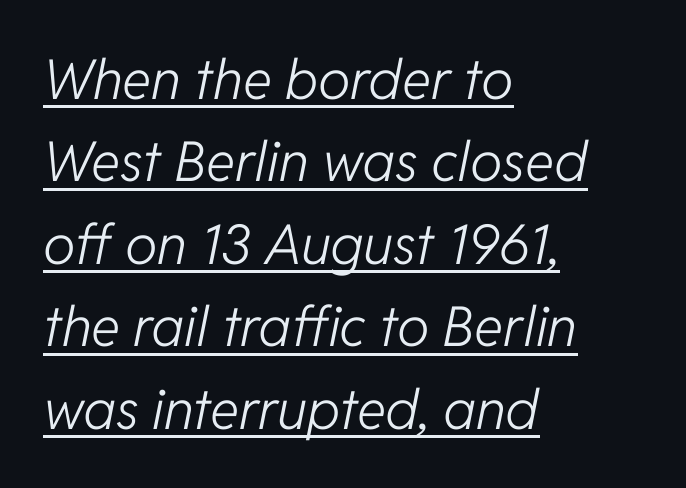
{"italic": "yes", "lean": "right", "slant_degrees": 11, "bold": "no", "weight": "light", "width": "normal", "stroke_contrast": "low", "x_height": "medium", "monospaced": "no", "underline": "yes", "align": "left", "line_spacing": "normal", "line_spacing_ratio": 1.5, "letter_spacing": "normal", "letter_spacing_em": 0.0, "glyph_px": 55}
